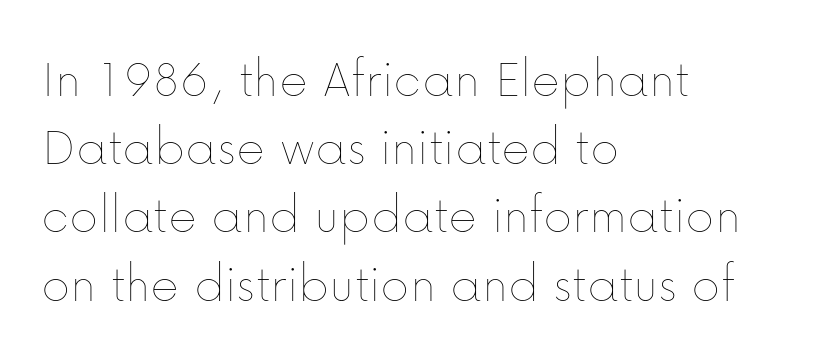
The image shows 55 px thin type, upright; set left-aligned, line spacing 1.24x, normal letter spacing, not underlined; low stroke contrast and a medium x-height.
